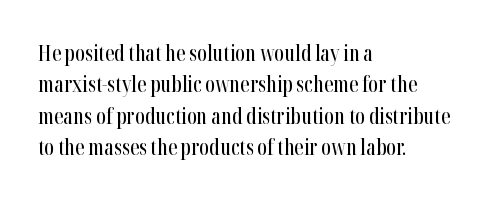
Q: Is the text italic (slanted)? A: No, it is upright.
Q: Is the text underlined? A: No.
Q: How is the paragraph aligned? A: Left-aligned.
Q: Is the spacing between letters normal or unusually wide? A: Normal.
Q: Is the spacing between lines tight, normal or loose? A: Normal.
